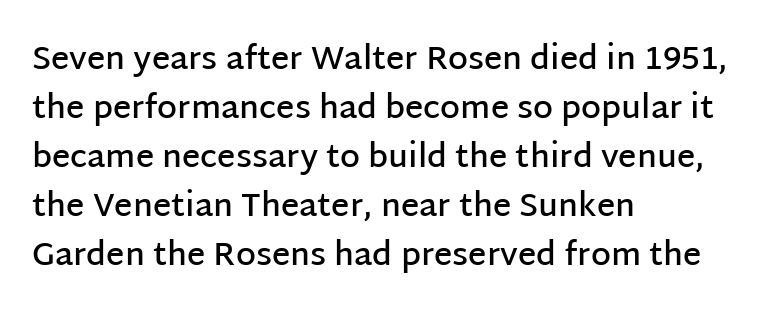
What kind of face is this? One without serifs — a sans. The paragraph has a hard left edge and a soft right edge. These lines are rendered in a variable-pitch font. A normal amount of white space separates one row of letters from the next. The font is running at a semibold setting, under full bold. Rendered with straight, roman letterforms.
